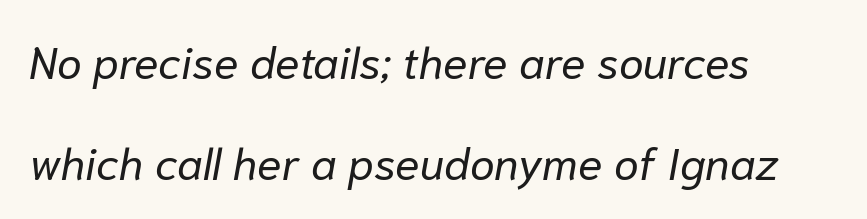
Heft: none added — not bold. Does the copy run flush right? No — it runs flush left. Does the leading feel generous? Absolutely, it's lavish. The tracking reads as untouched default to a designer's eye. These lines were composed using italics. Clear beneath every line of the passage.
